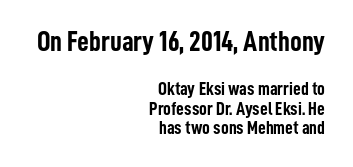
{"serif": "no", "italic": "no", "bold": "yes", "weight": "semibold", "width": "condensed", "stroke_contrast": "low", "x_height": "medium", "monospaced": "no", "underline": "no", "align": "right", "line_spacing": "tight", "line_spacing_ratio": 1.01, "letter_spacing": "normal", "letter_spacing_em": 0.0, "larger_block": "first", "size_ratio": 1.53, "glyph_px": 29}
